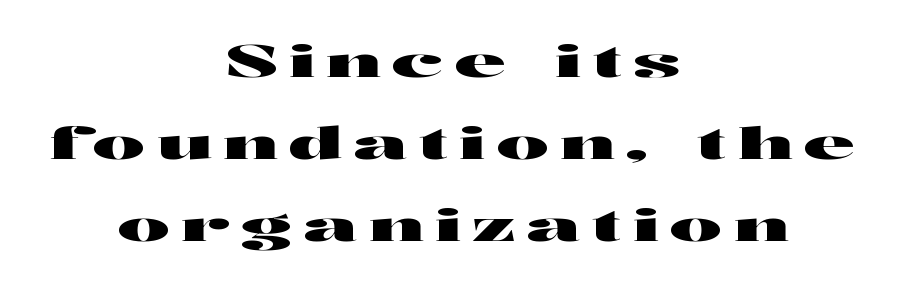
The image shows 44 px wide sans-serif type, upright; set centered, line spacing 1.86x, unusually wide letter spacing (+0.26 em), not underlined; high stroke contrast and a medium x-height.
